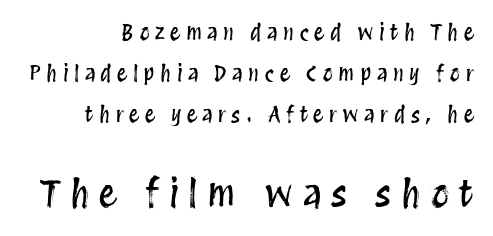
The image shows 37 px condensed type, upright; set right-aligned, loose line spacing (1.95x), unusually wide letter spacing (+0.26 em), not underlined; the second (bottom) block is 1.76x larger; medium stroke contrast and a large x-height.
